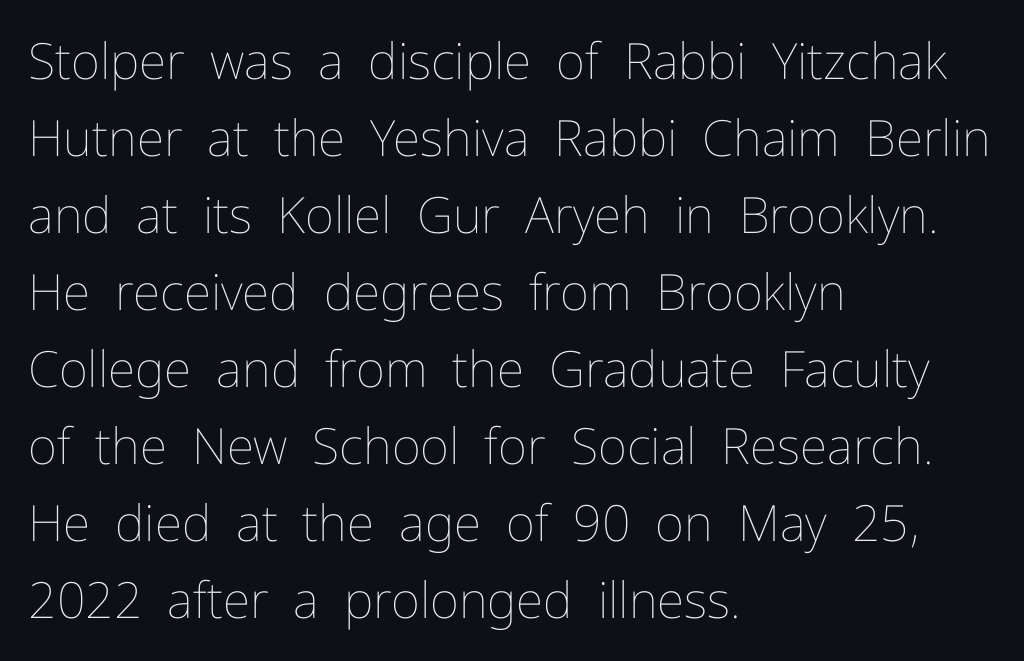
Lines of text with bare space underneath. Every row of glyphs begins at an identical x-position on the left. The face used here is proportionally spaced, like ordinary book or web type. The face used here is rendered with its standard letterfit. Leading: standard. Bold? No — there's no thickening of the strokes.
